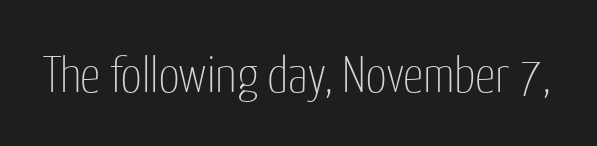
{"serif": "no", "italic": "no", "bold": "no", "weight": "thin", "width": "condensed", "stroke_contrast": "low", "x_height": "medium", "monospaced": "no", "underline": "no", "letter_spacing": "normal", "letter_spacing_em": 0.0, "glyph_px": 51}
